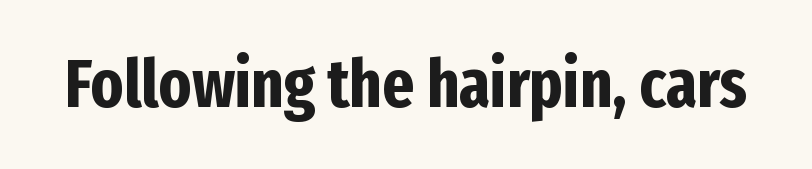
{"serif": "no", "italic": "no", "bold": "yes", "weight": "bold", "width": "condensed", "stroke_contrast": "low", "x_height": "medium", "monospaced": "no", "underline": "no", "letter_spacing": "normal", "letter_spacing_em": 0.0, "glyph_px": 68}
